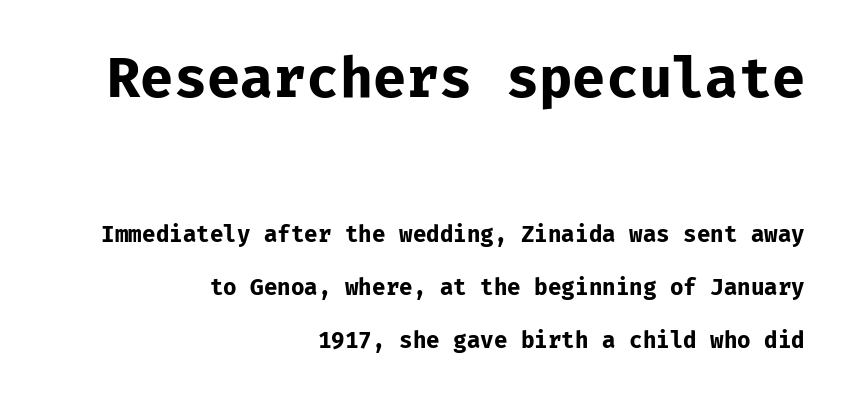
Q: Is the text bold? A: Yes.
Q: Is the text italic (slanted)? A: No, it is upright.
Q: Is the typeface a serif or a sans-serif typeface? A: Sans-serif.
Q: Is the text underlined? A: No.
Q: How is the paragraph aligned? A: Right-aligned.
Q: Is the spacing between letters normal or unusually wide? A: Normal.
Q: Is the spacing between lines tight, normal or loose? A: Loose.
Q: Which block of text is set in a larger size, the first (top) or the second (bottom)? A: The first (top) one.
Q: Width (condensed, normal, or wide)? A: Normal.
Q: Stroke contrast? A: Low.
Q: x-height? A: Medium.
Q: Monospaced? A: Yes.
